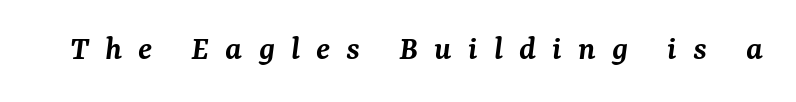
The image shows 35 px semibold serif type, italic (leaning right); set unusually wide letter spacing (+0.46 em), not underlined; medium stroke contrast and a medium x-height.
